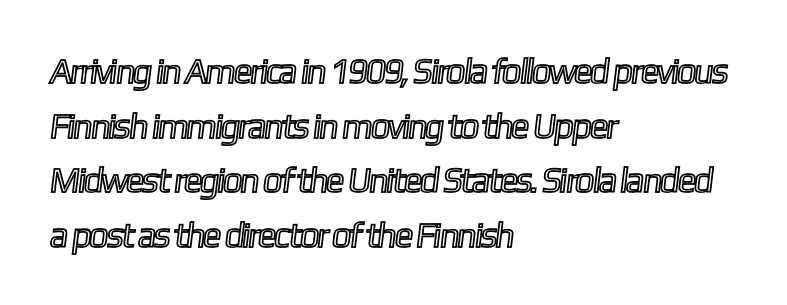
This block has exactly the height ordinary leading produces. Compared with a centered layout, this one pins lines to the left instead. Does extra space separate the letters? No, they use regular spacing. The strip under each line holds only bare page. A typesetter would call this proportional, since set widths differ per character.
